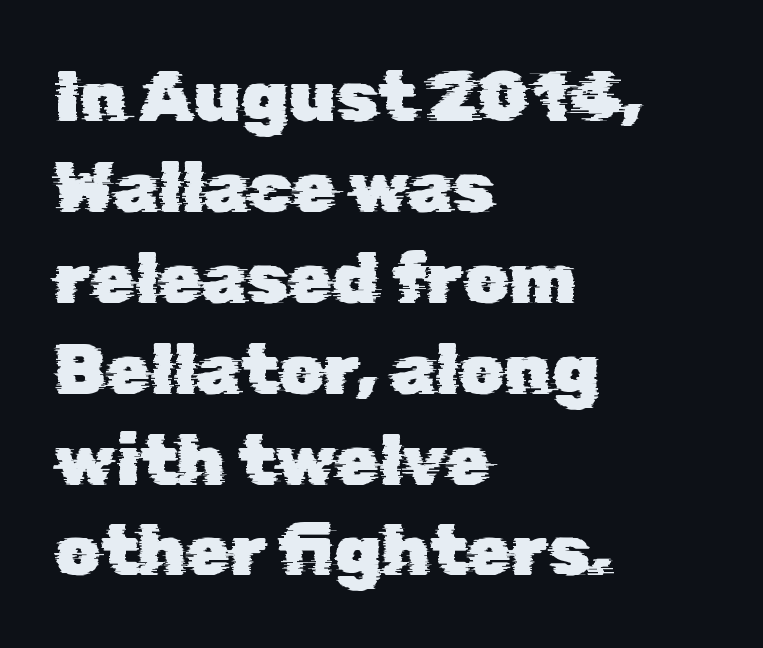
The image shows 71 px sans-serif type; set left-aligned, normal line spacing (1.28x), normal letter spacing, not underlined; low stroke contrast and a medium x-height.
